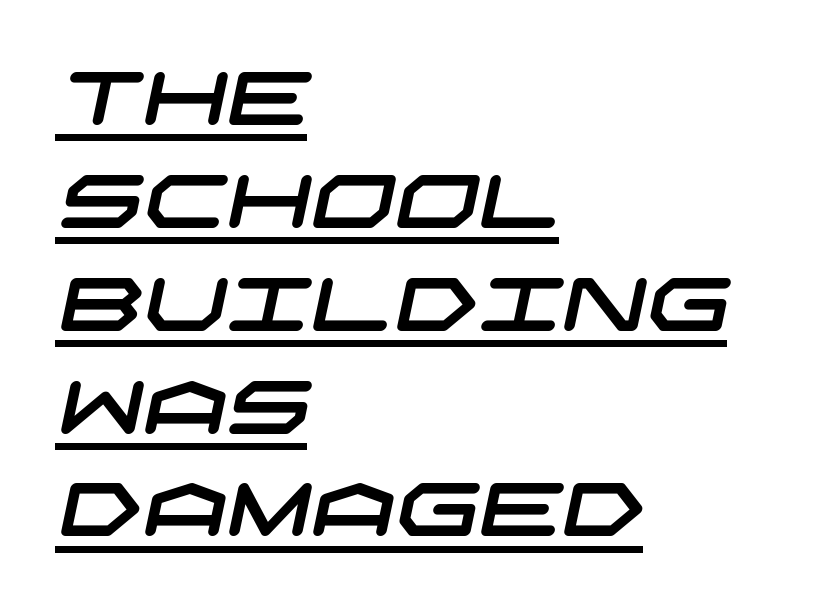
{"serif": "no", "width": "wide", "stroke_contrast": "low", "x_height": "large", "underline": "yes", "align": "left", "line_spacing": "normal", "line_spacing_ratio": 1.39, "letter_spacing": "normal", "letter_spacing_em": 0.0, "glyph_px": 74}
